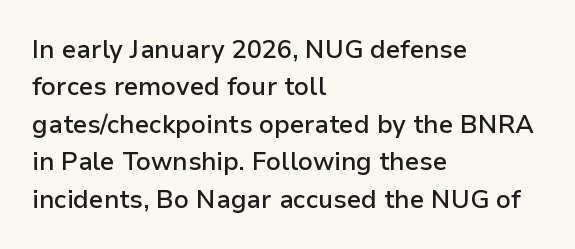
Standard letterfit; no display-style spreading of the glyphs. A bare baseline throughout the passage. Baseline-to-baseline distance is the conventional proportion of letter height. The axis of the letterforms is exactly vertical. The passage shown is semibold, sitting just below true bold. The lines are quadded left.
